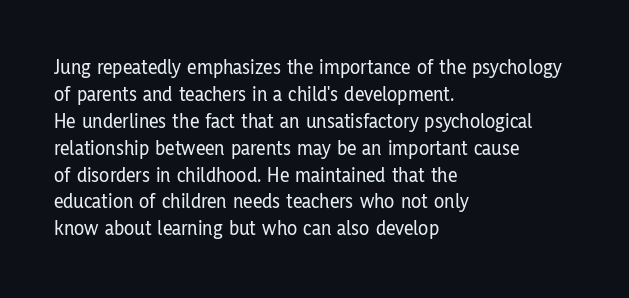
No word sits above an underline. Rendered with straight, roman letterforms. A typesetter would call this leading conventional body-copy spacing. Nothing unusual about the tracking: characters are spaced as the font intends. Line starts are locked; line ends wander.
